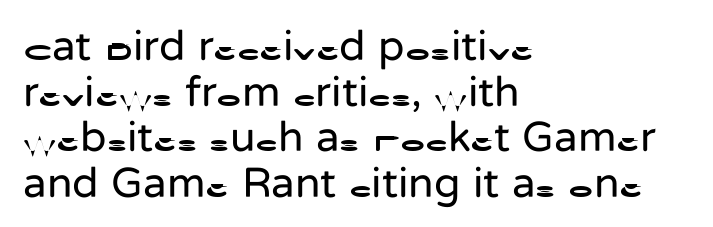
Heaviness? Minimal to ordinary, like unemphasized prose. The compositor pushed each line to the left boundary. Spacing between characters is what you'd get straight out of the box. The letters advance in unequal steps, a hallmark of proportional type. Do the letters lean? They stand straight.
